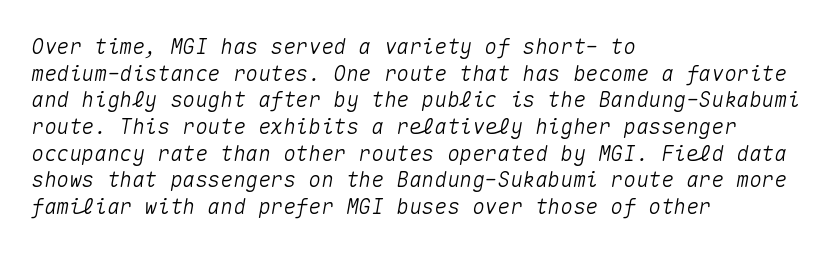
The image shows 21 px text type, italic (leaning right); set left-aligned, normal line spacing (1.27x), normal letter spacing, not underlined.
